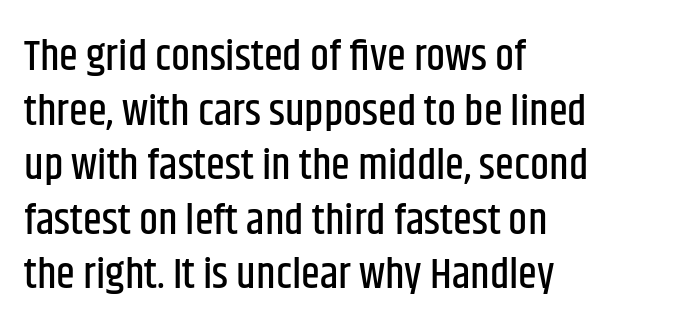
Q: Is the text italic (slanted)? A: No, it is upright.
Q: Is the typeface a serif or a sans-serif typeface? A: Sans-serif.
Q: Is the text underlined? A: No.
Q: How is the paragraph aligned? A: Left-aligned.
Q: Is the spacing between letters normal or unusually wide? A: Normal.
Q: Is the spacing between lines tight, normal or loose? A: Normal.
Q: Width (condensed, normal, or wide)? A: Condensed.
Q: Stroke contrast? A: Low.
Q: x-height? A: Large.
Q: Monospaced? A: No.
